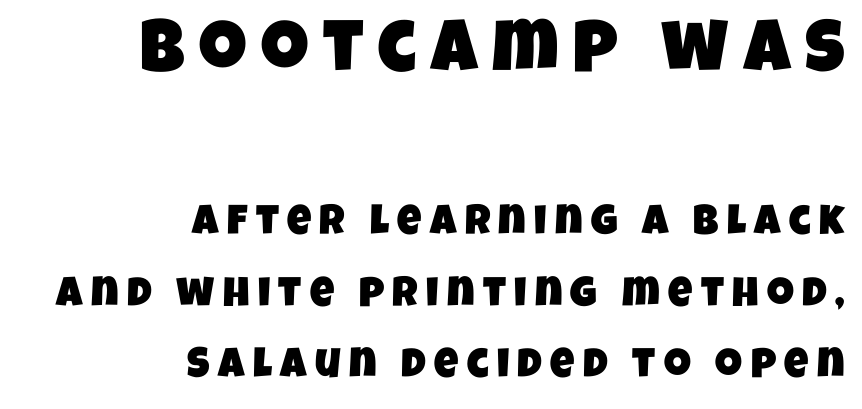
Looks like regular typesetting: each glyph gets only the width it needs. Observe the wide spacing: letters keep a clear distance from each other. Between these two stacked blocks, the higher one wins on size. Where is the straight margin? On the right. Letterform terminals end flat and unadorned throughout the passage.
